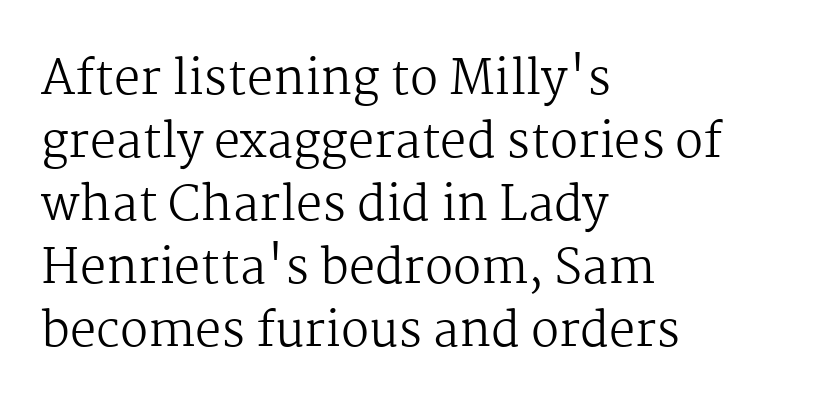
The image shows 47 px regular-weight serif type, upright; set left-aligned, normal line spacing (1.34x), normal letter spacing, not underlined; medium stroke contrast and a medium x-height.
